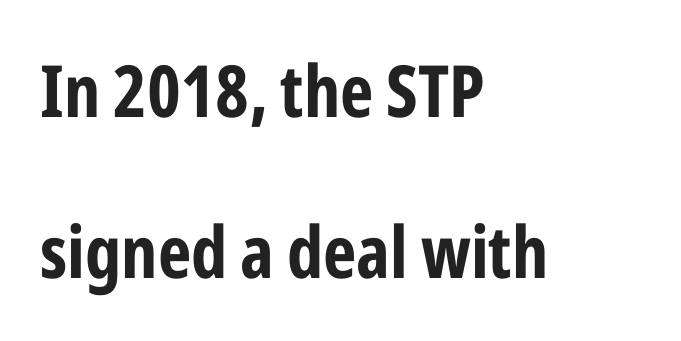
The image shows 72 px bold, condensed sans-serif type, upright; set left-aligned, loose line spacing (2.24x), normal letter spacing, not underlined; low stroke contrast and a medium x-height.
